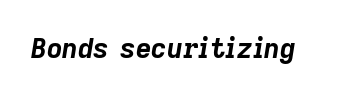
Q: Is the text bold? A: Yes.
Q: Is the text italic (slanted)? A: Yes, it leans right by about 9 degrees.
Q: Is the text underlined? A: No.
Q: Is the spacing between letters normal or unusually wide? A: Normal.
